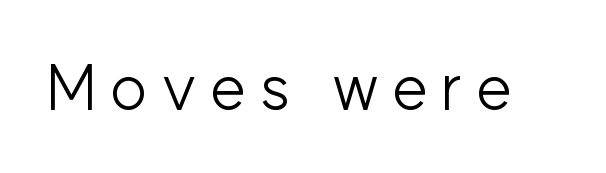
The image shows 64 px light sans-serif type, upright; set unusually wide letter spacing (+0.2 em), not underlined; low stroke contrast and a medium x-height.
